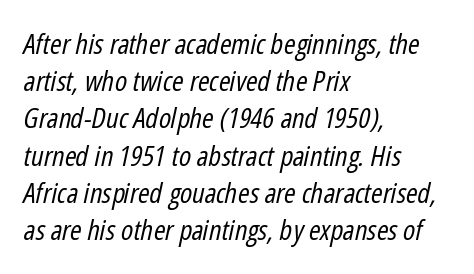
{"italic": "yes", "lean": "right", "slant_degrees": 12, "bold": "no", "weight": "regular", "width": "condensed", "stroke_contrast": "low", "x_height": "medium", "monospaced": "no", "underline": "no", "align": "left", "line_spacing": "normal", "line_spacing_ratio": 1.33, "letter_spacing": "normal", "letter_spacing_em": 0.0, "glyph_px": 28}
